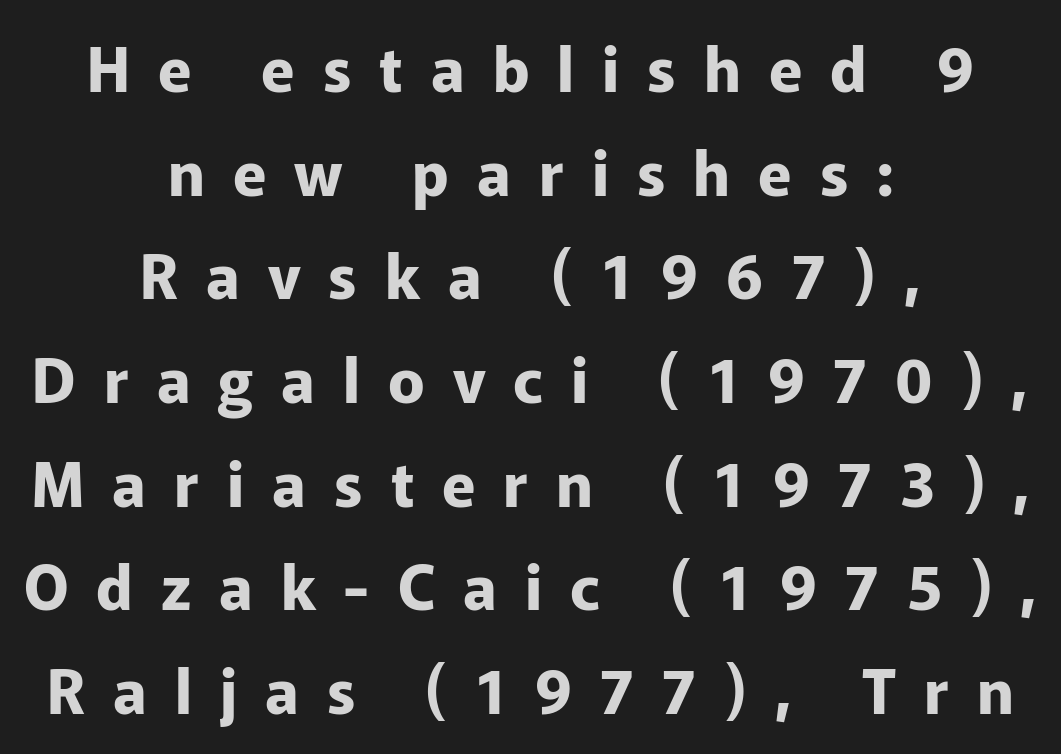
Spacing verdict: proportional, widths tailored to each character. Is there much room between lines? A standard amount, neither cramped nor airy. What kind of face is this? One without serifs — a sans. Compared with a flush-left layout, this one balances lines on the center instead. Letter spacing: wide. These words are printed bold, with thick strokes throughout.
